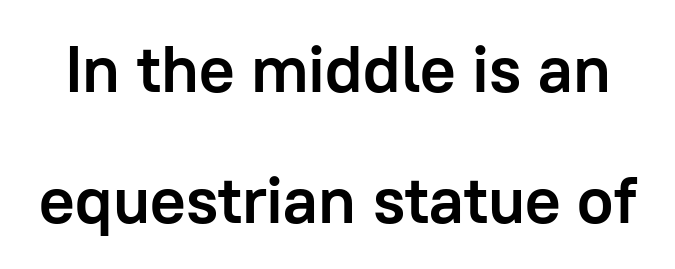
The image shows 66 px semibold sans-serif type, upright; set loose line spacing (1.98x), normal letter spacing, not underlined; low stroke contrast and a medium x-height.
